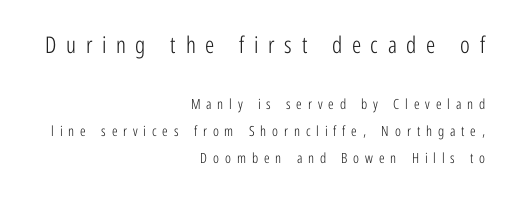
The specimen reads as upright at a glance. In terms of leading, this rendering errs on the spacious side. The passage shown has open, widely tracked lettering throughout. The rendering shrinks the type as you move from the upper chunk to the lower.
